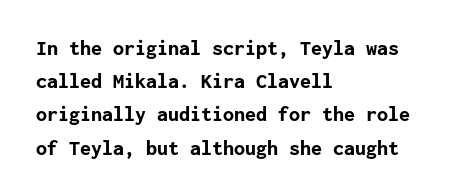
Q: Is the text bold? A: Yes.
Q: Is the text italic (slanted)? A: No, it is upright.
Q: Is the text underlined? A: No.
Q: How is the paragraph aligned? A: Left-aligned.
Q: Is the spacing between letters normal or unusually wide? A: Normal.
Q: Is the spacing between lines tight, normal or loose? A: Normal.
